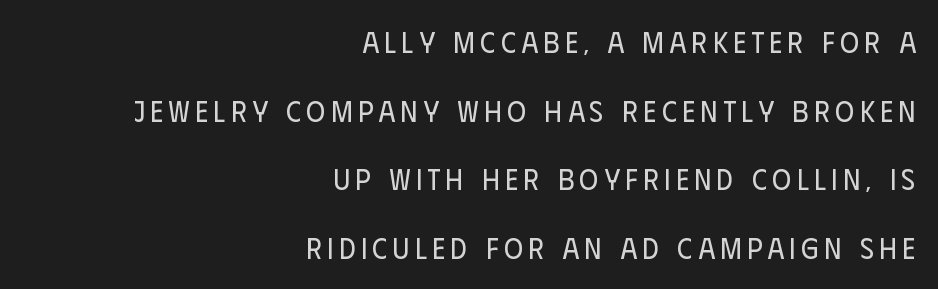
Q: Is the text bold? A: No.
Q: Is the text italic (slanted)? A: No, it is upright.
Q: Is the typeface a serif or a sans-serif typeface? A: Sans-serif.
Q: Is the text underlined? A: No.
Q: How is the paragraph aligned? A: Right-aligned.
Q: Is the spacing between lines tight, normal or loose? A: Loose.
Q: Width (condensed, normal, or wide)? A: Condensed.
Q: Stroke contrast? A: Low.
Q: x-height? A: Large.
Q: Monospaced? A: No.
